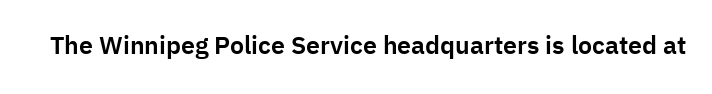
Q: Is the text italic (slanted)? A: No, it is upright.
Q: Is the text underlined? A: No.
Q: Is the spacing between letters normal or unusually wide? A: Normal.
